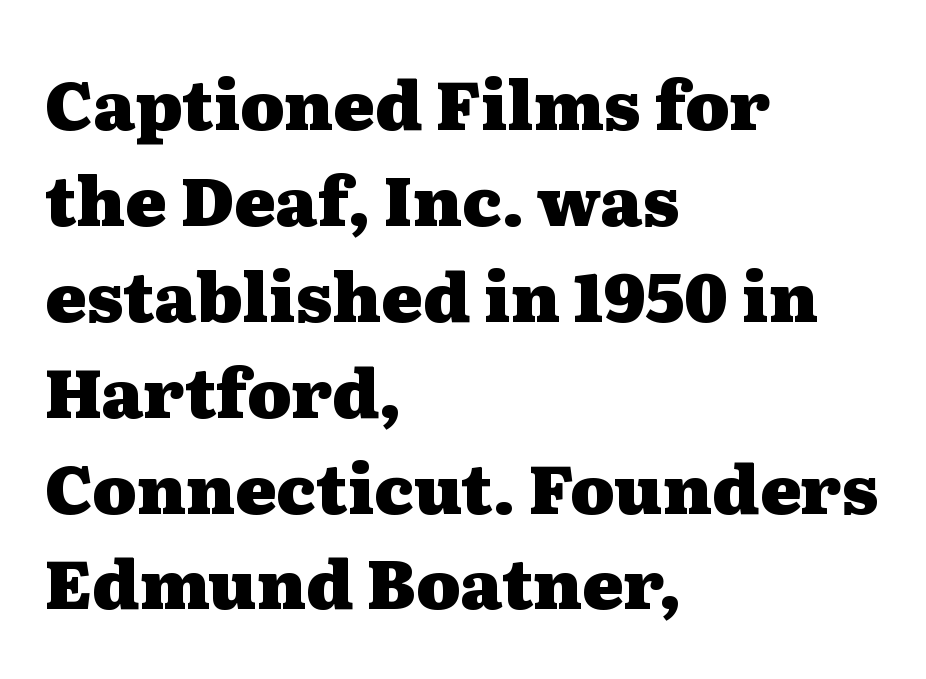
The image shows 68 px heavy, wide serif type, upright; set left-aligned, normal line spacing (1.41x), normal letter spacing, not underlined; medium stroke contrast and a medium x-height.
